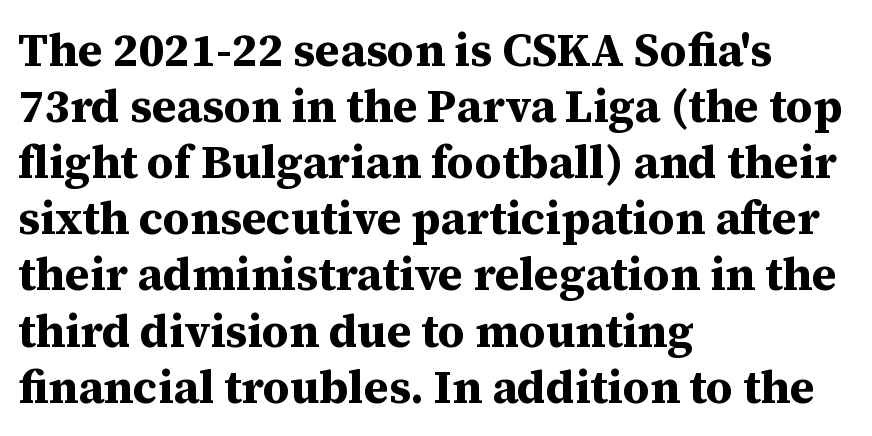
Ascenders rise straight up at ninety degrees. The passage shown is emphatically bold. Rule under the text: the space is simply empty. Each letter keeps its own natural width here, so spacing adapts to shape. The paragraph has a hard left edge and a soft right edge.
